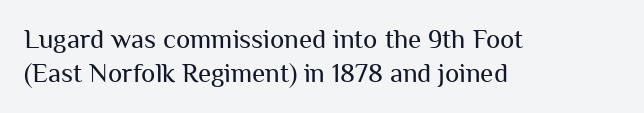
Q: Is the text bold? A: No.
Q: Is the text italic (slanted)? A: No, it is upright.
Q: Is the text underlined? A: No.
Q: How is the paragraph aligned? A: Left-aligned.
Q: Is the spacing between letters normal or unusually wide? A: Normal.
Q: Is the spacing between lines tight, normal or loose? A: Normal.
